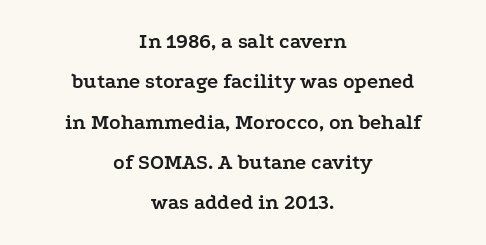
{"italic": "no", "bold": "yes", "underline": "no", "align": "center", "line_spacing": "loose", "line_spacing_ratio": 1.92, "letter_spacing": "normal", "letter_spacing_em": 0.0, "glyph_px": 21}
